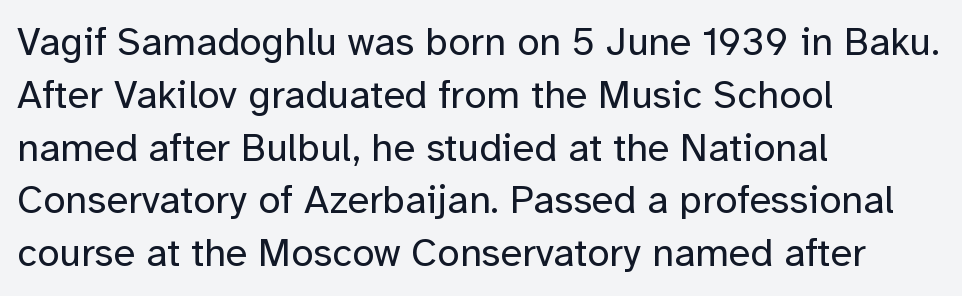
The image shows 40 px regular-weight sans-serif type, upright; set left-aligned, normal line spacing (1.32x), normal letter spacing, not underlined; low stroke contrast and a medium x-height.
